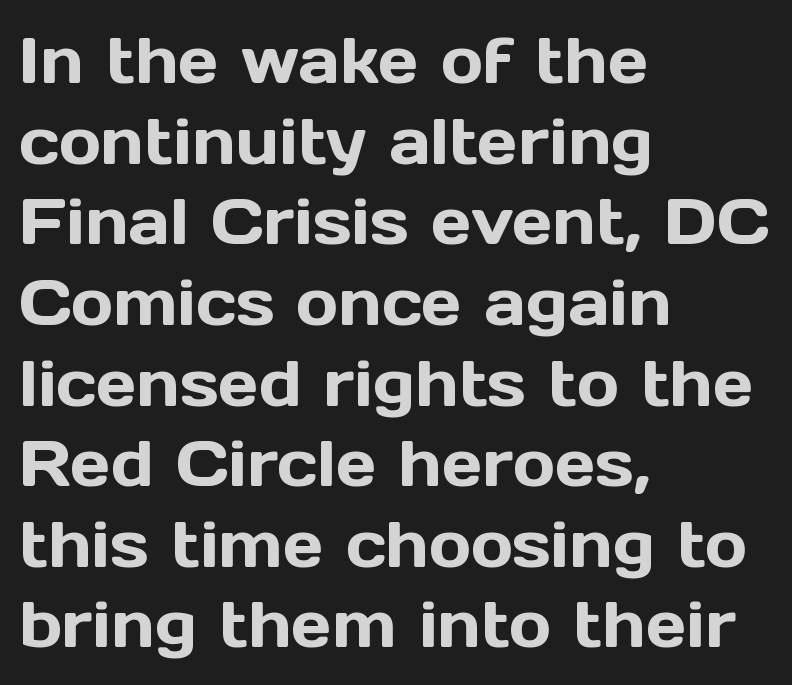
The image shows 64 px sans-serif type, upright; set left-aligned, normal line spacing (1.26x), normal letter spacing, not underlined; a medium x-height.
